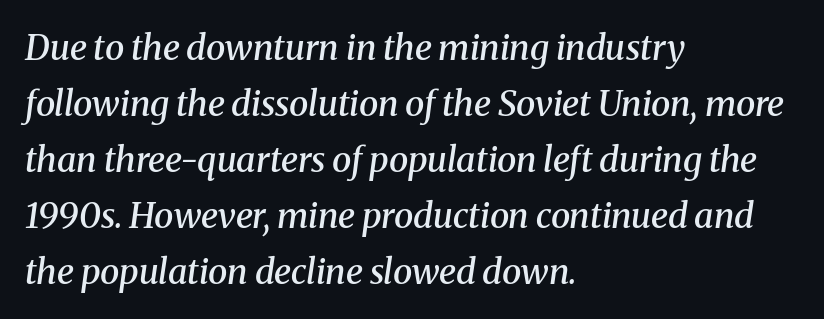
The image shows 35 px semibold serif type, italic (leaning right); set left-aligned, normal line spacing (1.6x), normal letter spacing, not underlined; medium stroke contrast and a medium x-height.
